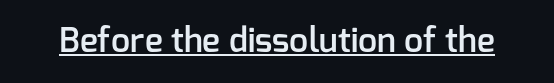
Q: Is the text bold? A: Semi-bold.
Q: Is the text italic (slanted)? A: No, it is upright.
Q: Is the typeface a serif or a sans-serif typeface? A: Sans-serif.
Q: Is the text underlined? A: Yes.
Q: Is the spacing between letters normal or unusually wide? A: Normal.
Q: Width (condensed, normal, or wide)? A: Normal.
Q: Stroke contrast? A: Low.
Q: x-height? A: Medium.
Q: Monospaced? A: No.
